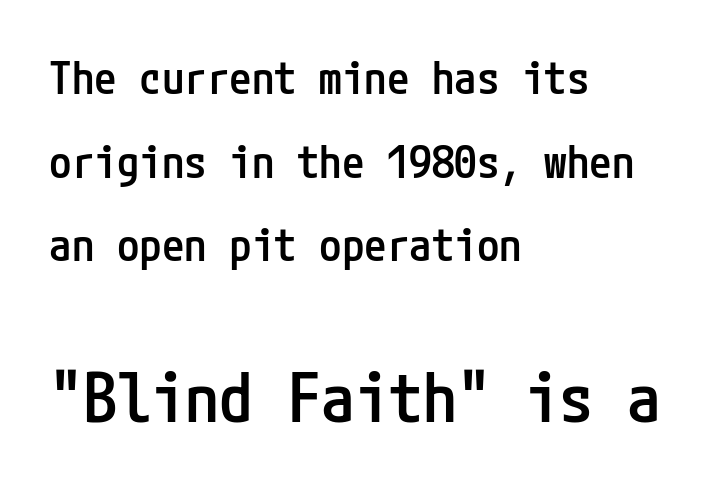
{"serif": "no", "italic": "no", "bold": "semi", "weight": "semibold", "width": "condensed", "stroke_contrast": "low", "x_height": "medium", "underline": "no", "align": "left", "line_spacing_ratio": 1.86, "letter_spacing": "normal", "letter_spacing_em": 0.0, "larger_block": "second", "size_ratio": 1.51, "glyph_px": 68}
